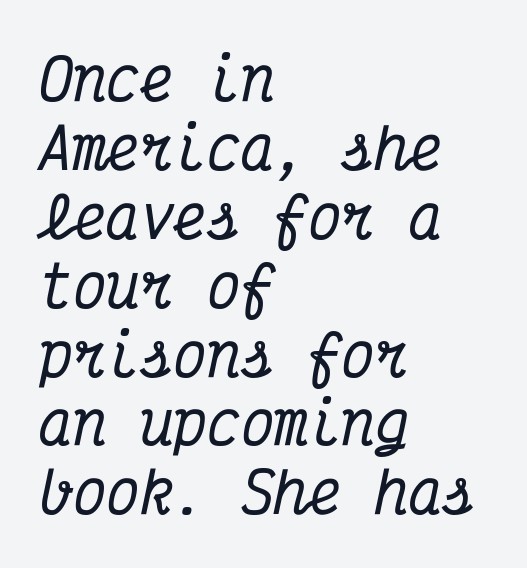
The image shows 56 px condensed serif type, italic (leaning right), monospaced; set left-aligned, line spacing 1.23x, normal letter spacing, not underlined; medium stroke contrast and a medium x-height.
